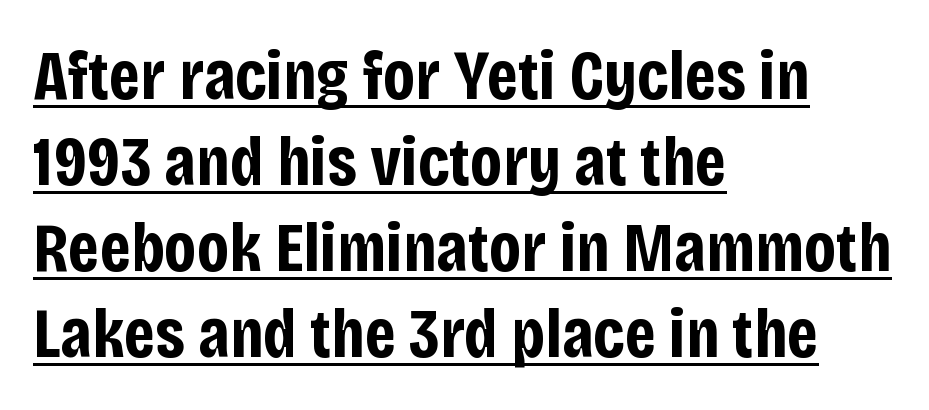
The image shows 70 px bold, condensed sans-serif type, upright; set left-aligned, line spacing 1.23x, normal letter spacing, underlined; low stroke contrast and a large x-height.
